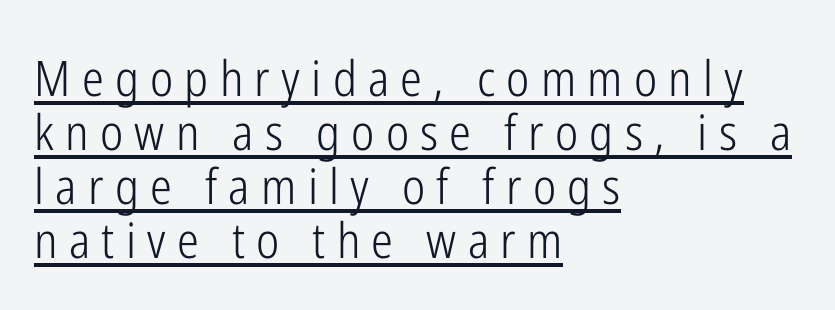
Q: Is the text bold? A: No.
Q: Is the text italic (slanted)? A: No, it is upright.
Q: Is the typeface a serif or a sans-serif typeface? A: Sans-serif.
Q: Is the text underlined? A: Yes.
Q: How is the paragraph aligned? A: Left-aligned.
Q: Is the spacing between letters normal or unusually wide? A: Unusually wide.
Q: Is the spacing between lines tight, normal or loose? A: Tight.
Q: Width (condensed, normal, or wide)? A: Condensed.
Q: Stroke contrast? A: Low.
Q: x-height? A: Medium.
Q: Monospaced? A: No.
